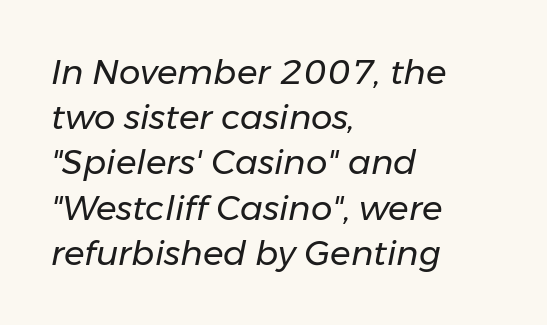
Q: Is the text bold? A: No.
Q: Is the text italic (slanted)? A: Yes, it leans right by about 11 degrees.
Q: Is the text underlined? A: No.
Q: How is the paragraph aligned? A: Left-aligned.
Q: Is the spacing between letters normal or unusually wide? A: Normal.
Q: Is the spacing between lines tight, normal or loose? A: Normal.
Q: Width (condensed, normal, or wide)? A: Normal.
Q: Stroke contrast? A: Low.
Q: x-height? A: Medium.
Q: Monospaced? A: No.
